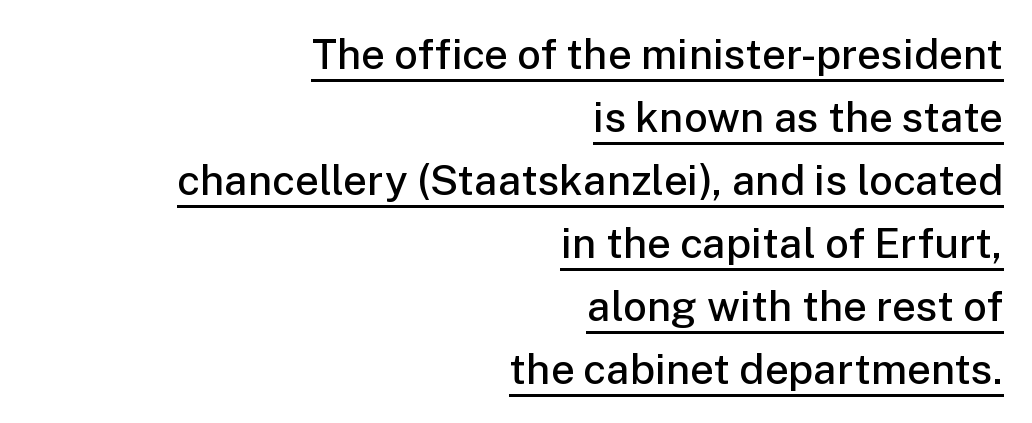
The string is rendered with underlining switched on. Caption: standard tracking, unaltered. Think of a printed novel: that variable character pitch is what you see here. All the whitespace from short lines collects on the left. The font is running at a semibold setting, under full bold. Does the leading feel generous? No, just average.
